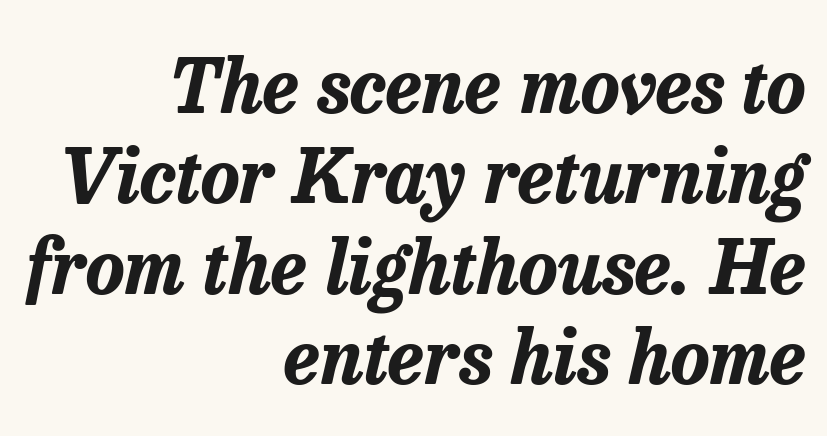
The face used here has the dense, thick strokes of a bold. Is this a fixed-width face? No — the glyphs have proportional, varying widths. These lines stack with their right ends in a neat column. Designer's note — italics engaged.
